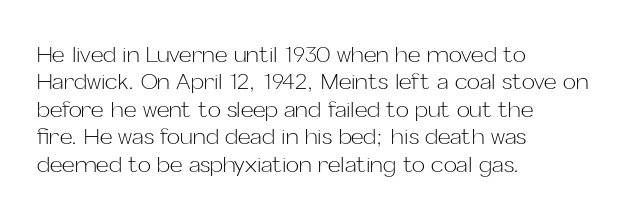
{"italic": "no", "bold": "no", "underline": "no", "align": "left", "line_spacing": "normal", "line_spacing_ratio": 1.25, "letter_spacing": "normal", "letter_spacing_em": 0.0, "glyph_px": 22}
